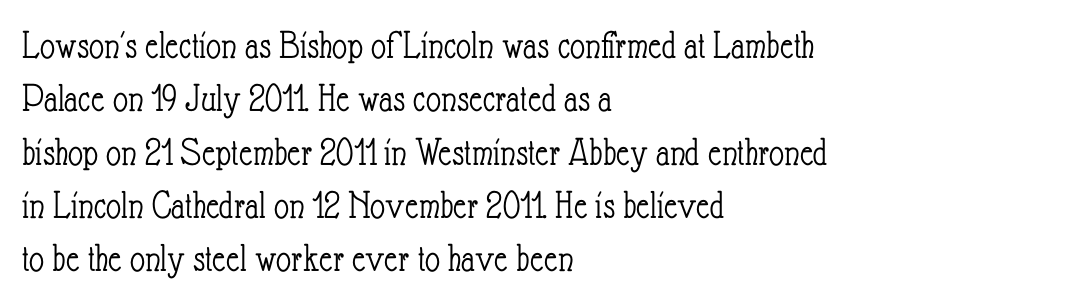
The face used here is rendered with its standard letterfit. Ascenders rise straight up at ninety degrees. Alignment: flush left. No chunkiness to these letters — they're not bold. The specimen omits any rule beneath the text block's lines. If you measured baseline to baseline, you'd find a middling distance.
